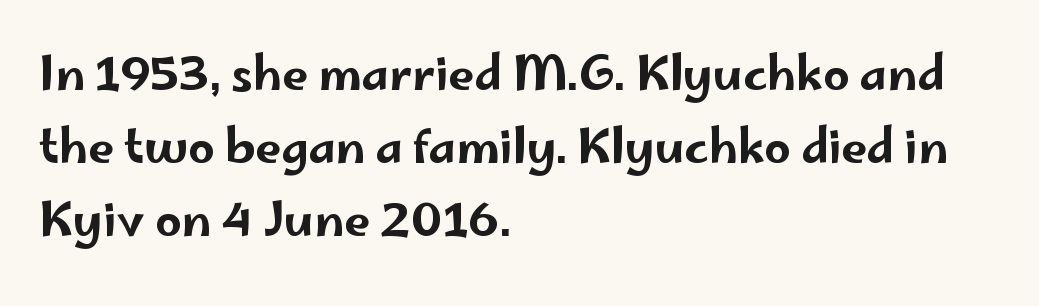
The image shows 46 px wide sans-serif type, upright; set left-aligned, normal line spacing (1.59x), normal letter spacing, not underlined; low stroke contrast and a small x-height.
